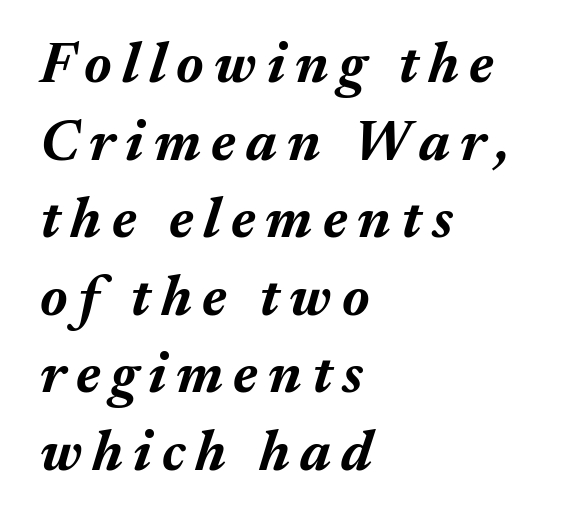
Q: Is the text bold? A: Yes.
Q: Is the text italic (slanted)? A: Yes, it leans right by about 17 degrees.
Q: Is the text underlined? A: No.
Q: How is the paragraph aligned? A: Left-aligned.
Q: Is the spacing between lines tight, normal or loose? A: Normal.
Q: Width (condensed, normal, or wide)? A: Normal.
Q: Stroke contrast? A: Medium.
Q: x-height? A: Medium.
Q: Monospaced? A: No.
